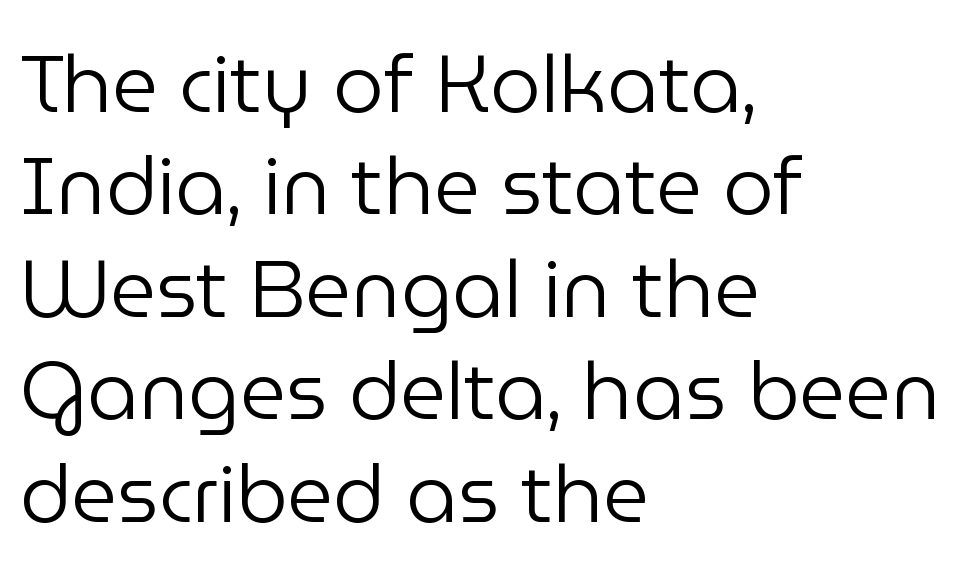
{"serif": "no", "italic": "no", "bold": "no", "weight": "regular", "width": "normal", "stroke_contrast": "low", "x_height": "medium", "monospaced": "no", "underline": "no", "align": "left", "line_spacing": "normal", "line_spacing_ratio": 1.28, "letter_spacing": "normal", "letter_spacing_em": 0.0, "glyph_px": 80}
